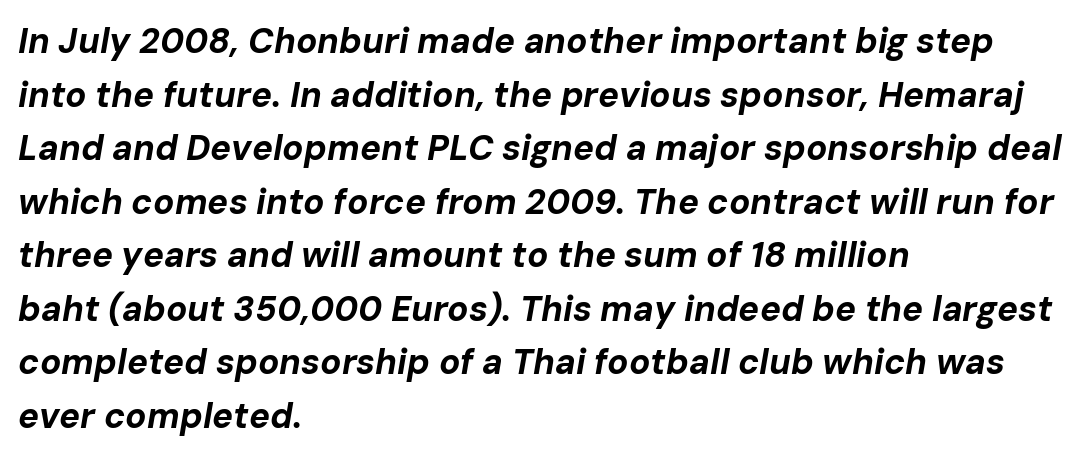
The image shows 35 px bold type, italic (leaning right); set left-aligned, normal line spacing (1.53x), normal letter spacing, not underlined; low stroke contrast and a medium x-height.
